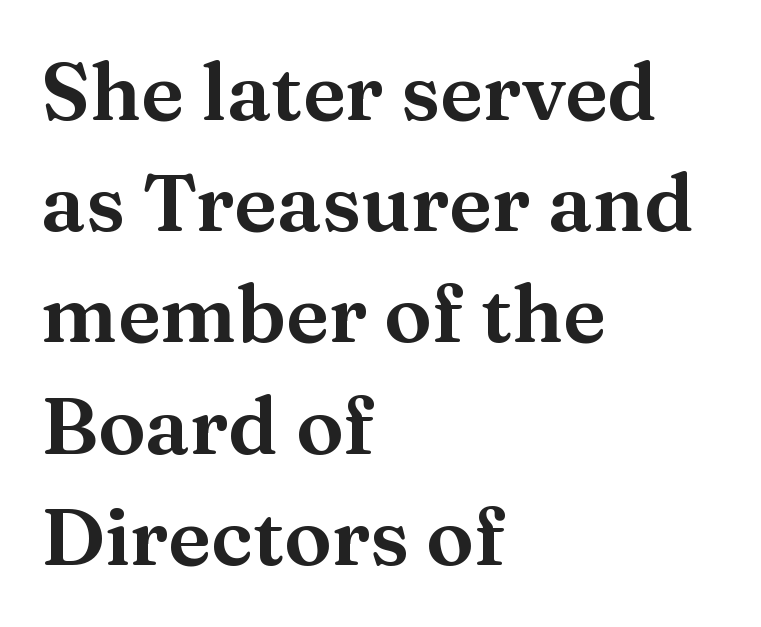
The image shows 80 px serif type, upright; set left-aligned, normal line spacing (1.39x), normal letter spacing, not underlined; medium stroke contrast and a medium x-height.
